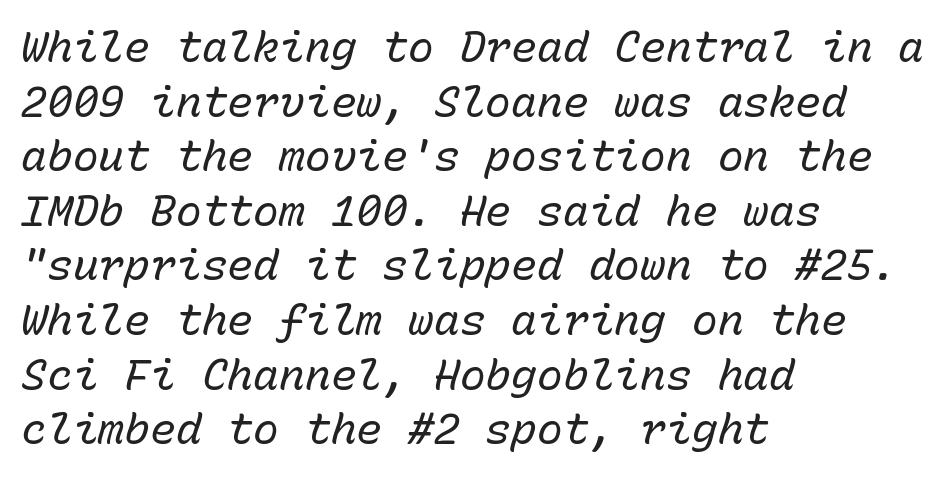
The horizontal fit of the characters is conventional and even. This rendering features lettering with no underline. The whole block is typeset with a tilt. Leading: standard. Teacher's note: observe the even left margin — that is flush-left alignment. Looks like terminal output: every glyph gets an equal slot.
